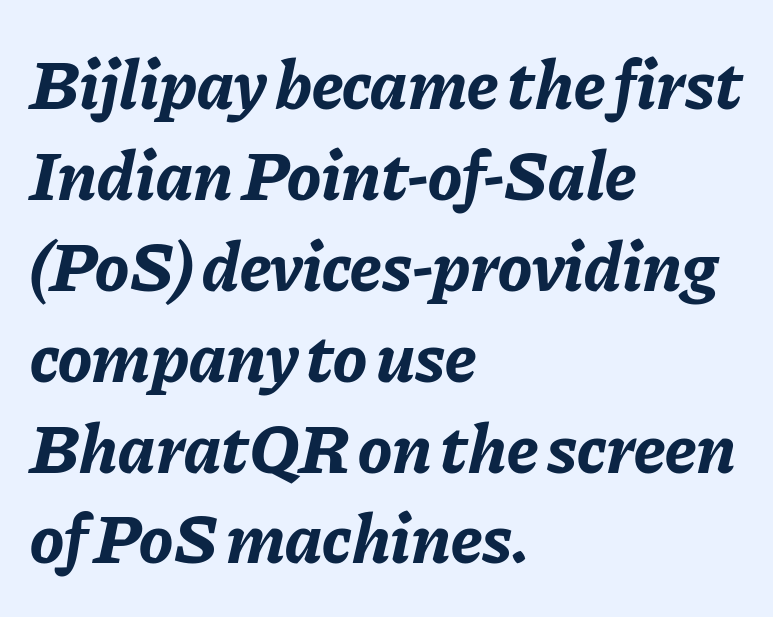
The image shows 71 px bold type, italic (leaning right); set left-aligned, normal line spacing (1.28x), normal letter spacing, not underlined; low stroke contrast and a medium x-height.
